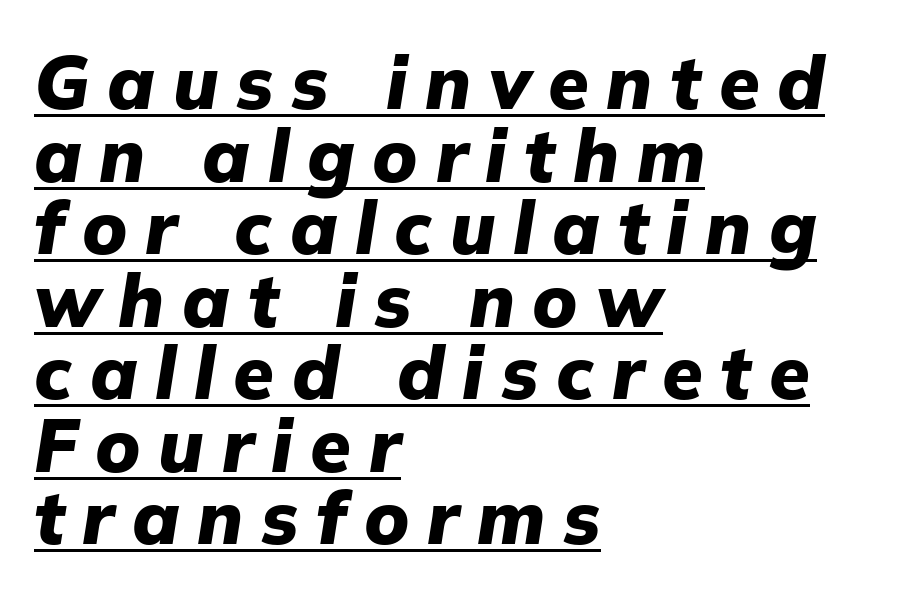
The image shows 74 px heavy type, italic (leaning right); set left-aligned, tight line spacing (0.98x), unusually wide letter spacing (+0.24 em), underlined; low stroke contrast and a medium x-height.
